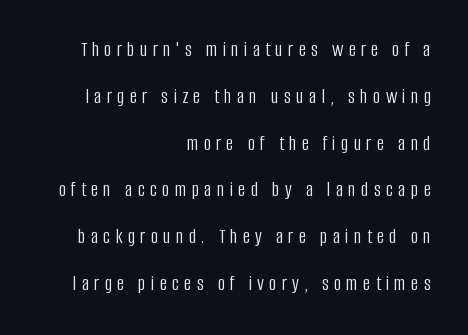
Q: Is the text bold? A: No.
Q: Is the text italic (slanted)? A: No, it is upright.
Q: Is the text underlined? A: No.
Q: How is the paragraph aligned? A: Right-aligned.
Q: Is the spacing between letters normal or unusually wide? A: Unusually wide.
Q: Is the spacing between lines tight, normal or loose? A: Loose.
